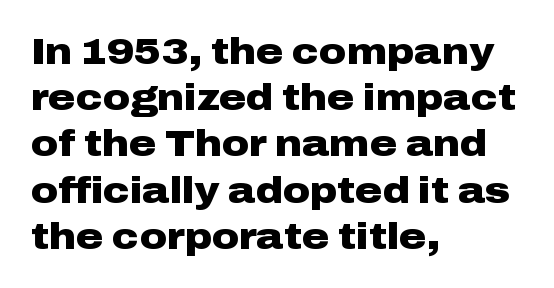
{"serif": "no", "italic": "no", "bold": "yes", "weight": "heavy", "width": "wide", "stroke_contrast": "low", "x_height": "medium", "monospaced": "no", "underline": "no", "align": "left", "line_spacing": "normal", "line_spacing_ratio": 1.25, "letter_spacing": "normal", "letter_spacing_em": 0.0, "glyph_px": 37}
